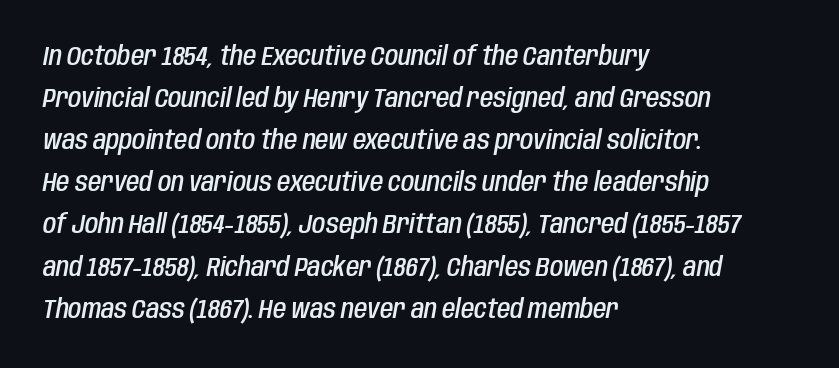
The image shows 27 px text type, italic (leaning right); set left-aligned, normal line spacing (1.56x), normal letter spacing, not underlined.
